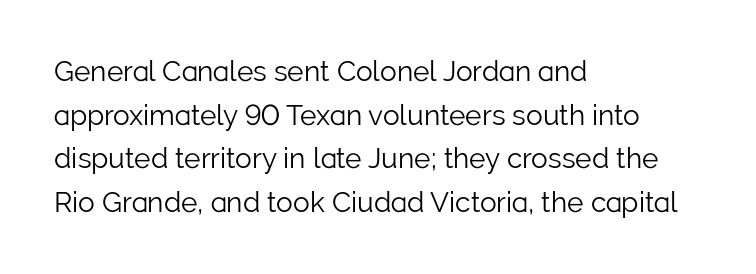
The image shows 28 px light sans-serif type, upright; set left-aligned, normal line spacing (1.56x), normal letter spacing, not underlined; low stroke contrast and a medium x-height.
